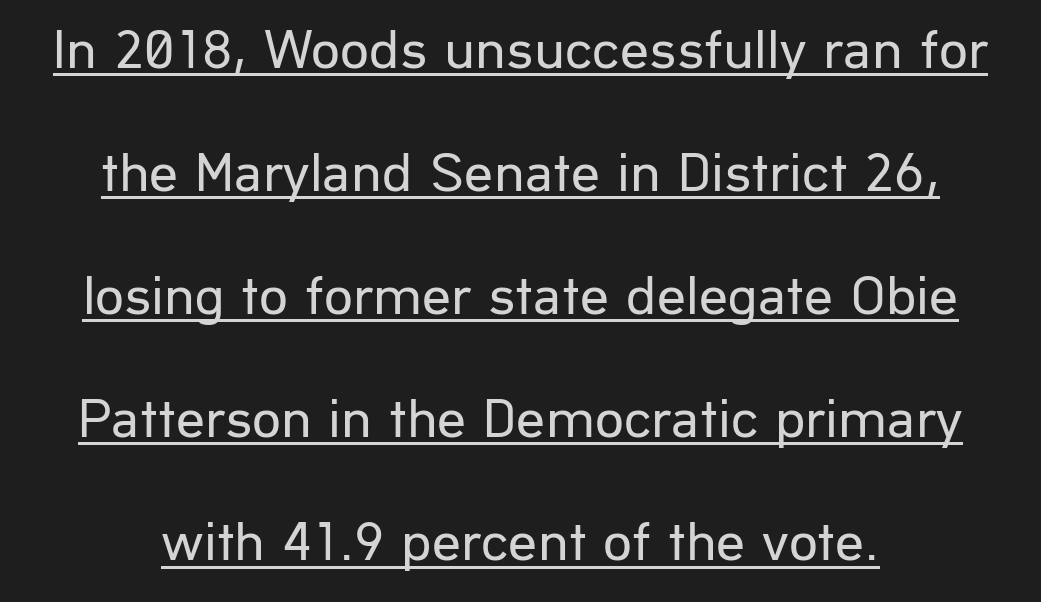
The image shows 57 px regular-weight sans-serif type, upright; set loose line spacing (2.16x), normal letter spacing, underlined; low stroke contrast and a medium x-height.
